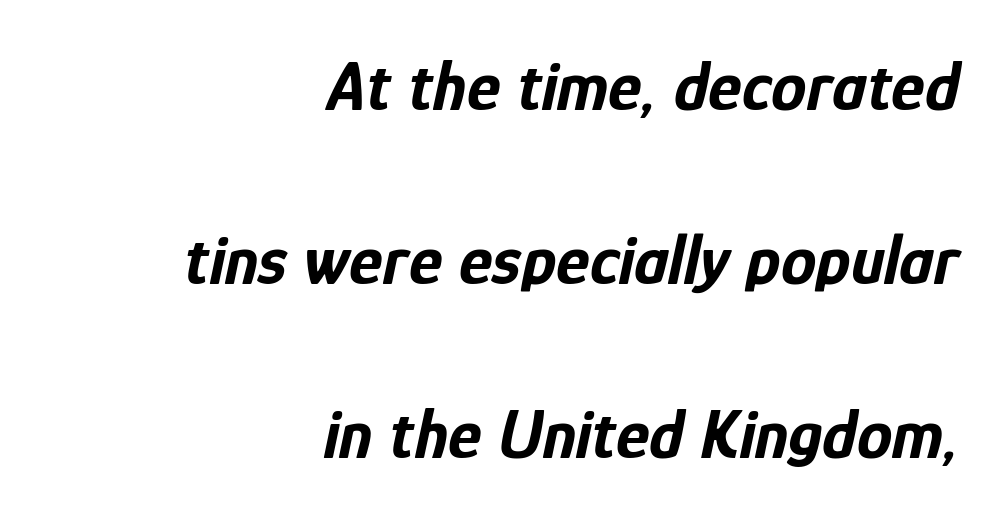
{"italic": "yes", "lean": "right", "slant_degrees": 12, "bold": "yes", "weight": "bold", "width": "condensed", "stroke_contrast": "low", "x_height": "medium", "monospaced": "no", "underline": "no", "align": "right", "line_spacing": "loose", "line_spacing_ratio": 2.45, "letter_spacing": "normal", "letter_spacing_em": 0.0, "glyph_px": 71}
